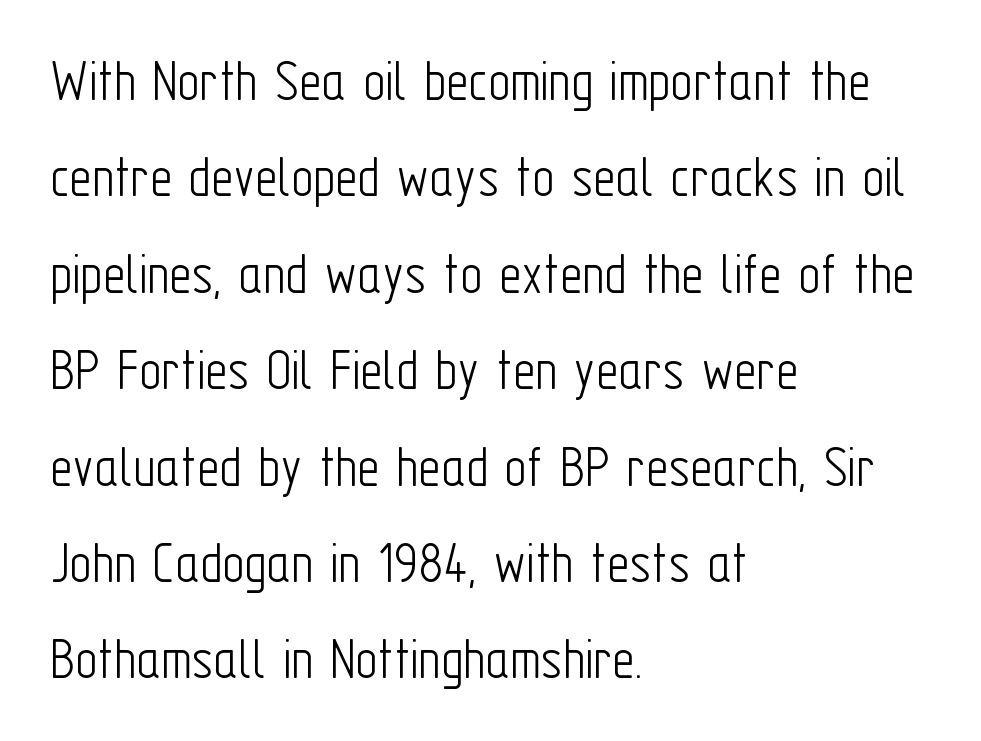
This is the regular roman posture of the typeface. The passage shown is typed in a proportional face where columns would drift. Classification — sans serif. Any mark beneath the type? The region is blank.
